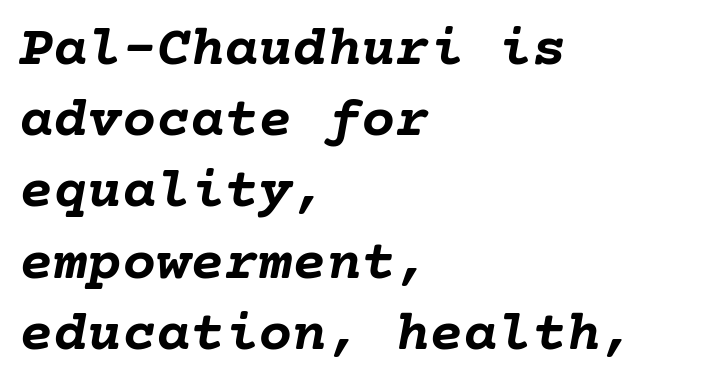
{"italic": "yes", "lean": "right", "slant_degrees": 10, "bold": "yes", "weight": "semibold", "width": "normal", "stroke_contrast": "low", "x_height": "medium", "underline": "no", "align": "left", "line_spacing": "normal", "line_spacing_ratio": 1.25, "letter_spacing": "normal", "letter_spacing_em": 0.0, "glyph_px": 57}
